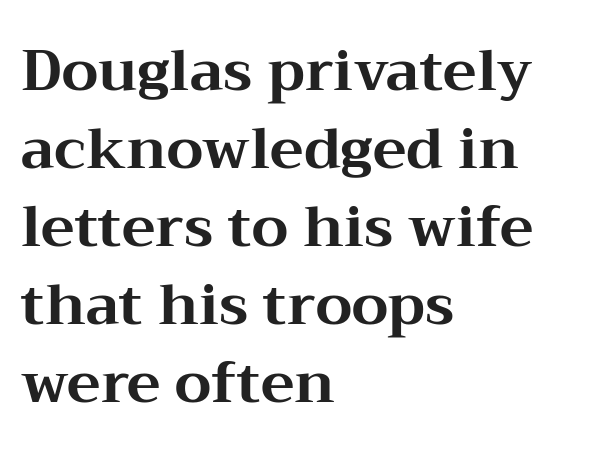
The image shows 57 px bold, wide serif type, upright; set left-aligned, normal line spacing (1.37x), normal letter spacing, not underlined; medium stroke contrast and a medium x-height.
